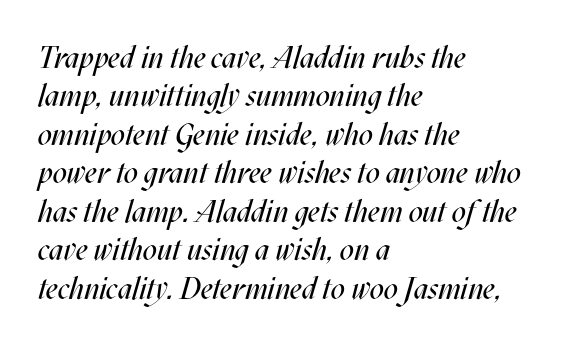
The image shows 31 px regular-weight, condensed type, italic (leaning right); set left-aligned, line spacing 1.24x, normal letter spacing, not underlined; medium stroke contrast and a large x-height.
